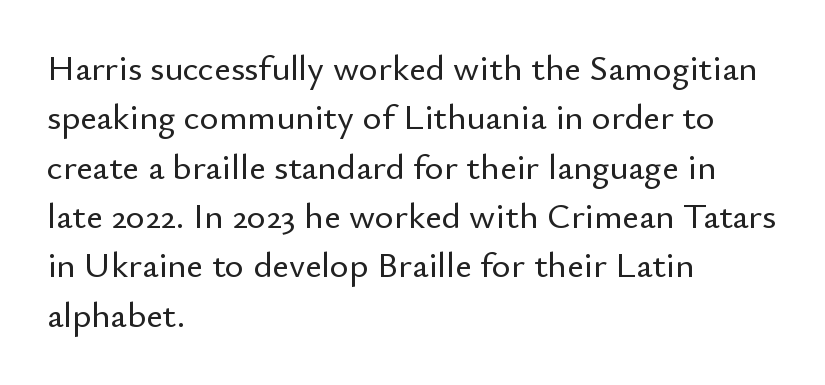
The image shows 36 px sans-serif type, upright; set left-aligned, normal line spacing (1.37x), normal letter spacing, not underlined; low stroke contrast and a small x-height.
